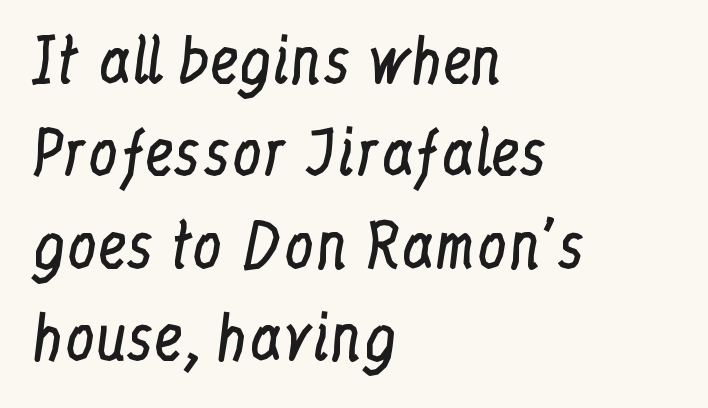
The image shows 60 px regular-weight, condensed serif type; set left-aligned, normal line spacing (1.54x), normal letter spacing, not underlined; low stroke contrast and a medium x-height.
